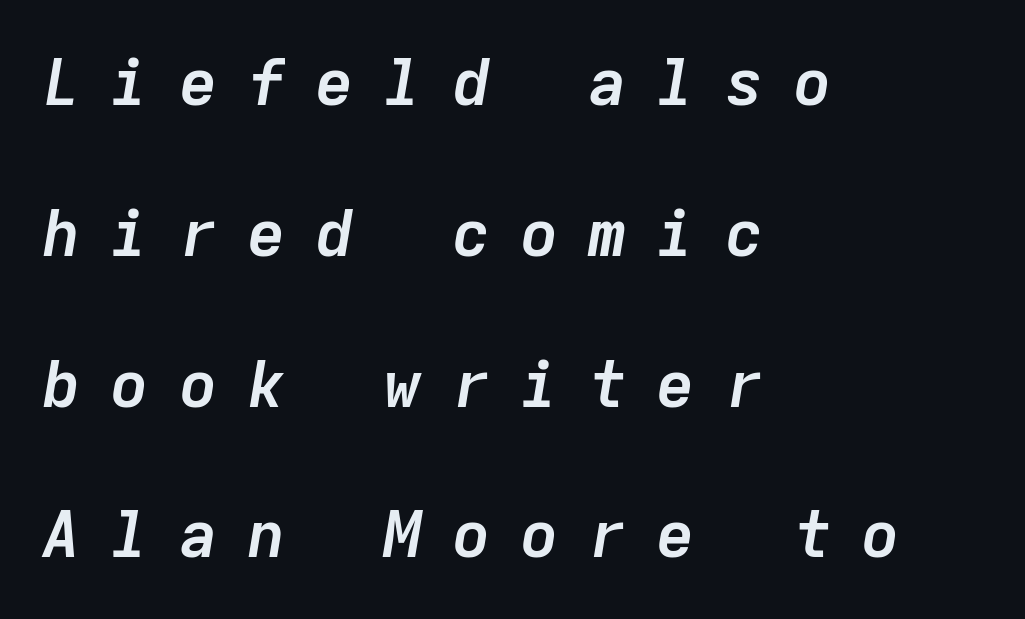
Q: Is the text bold? A: Yes.
Q: Is the text italic (slanted)? A: Yes, it leans right by about 9 degrees.
Q: Is the text underlined? A: No.
Q: How is the paragraph aligned? A: Left-aligned.
Q: Is the spacing between letters normal or unusually wide? A: Unusually wide.
Q: Is the spacing between lines tight, normal or loose? A: Loose.
Q: Width (condensed, normal, or wide)? A: Normal.
Q: Stroke contrast? A: Low.
Q: x-height? A: Medium.
Q: Monospaced? A: Yes.
